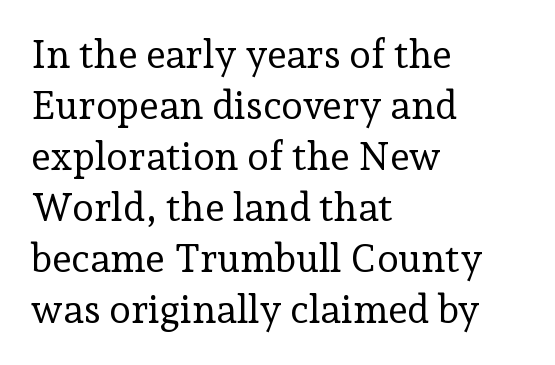
Each letter keeps its own natural width here, so spacing adapts to shape. Short and long lines alike share a common starting point at left. Nothing heavy about these letters — not bold at all. No extra tracking has been applied to these lines.
